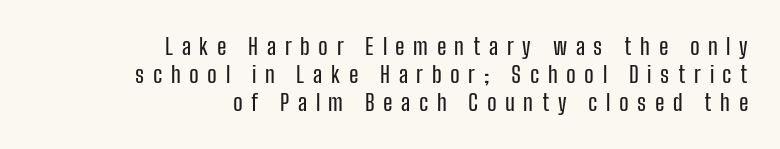
A typesetter would call this heavily tracked-out type. The lines are quadded right. This sample uses an upright cut, with every glyph sitting square on the baseline. Just letters on the line, the space beneath them empty.
